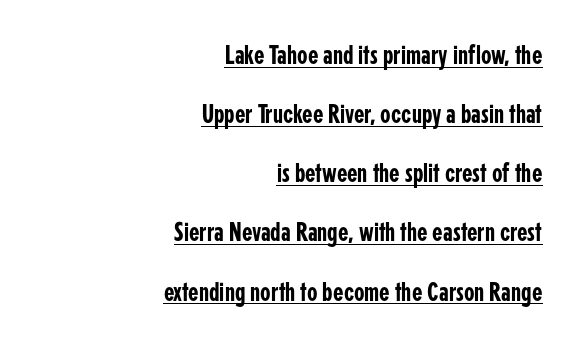
Q: Is the text italic (slanted)? A: No, it is upright.
Q: Is the text underlined? A: Yes.
Q: How is the paragraph aligned? A: Right-aligned.
Q: Is the spacing between letters normal or unusually wide? A: Normal.
Q: Is the spacing between lines tight, normal or loose? A: Loose.
